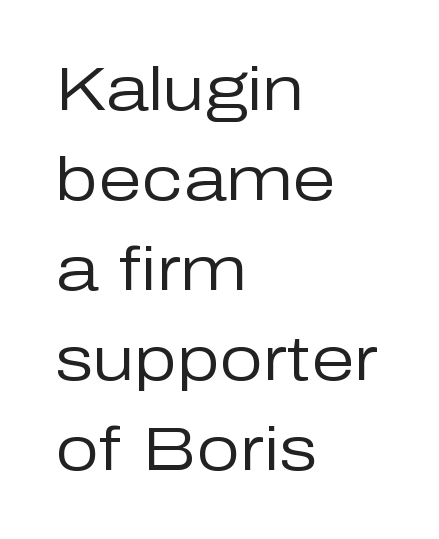
The image shows 62 px regular-weight sans-serif type, upright; set left-aligned, normal line spacing (1.45x), normal letter spacing, not underlined; low stroke contrast and a medium x-height.
